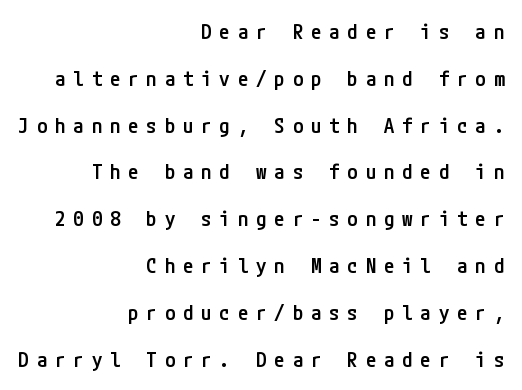
Every character sits straight up, as roman type does. Students, note that the glyphs here are deliberately spaced far apart. Weight: semibold (demi). Line ends are locked; line starts wander.
